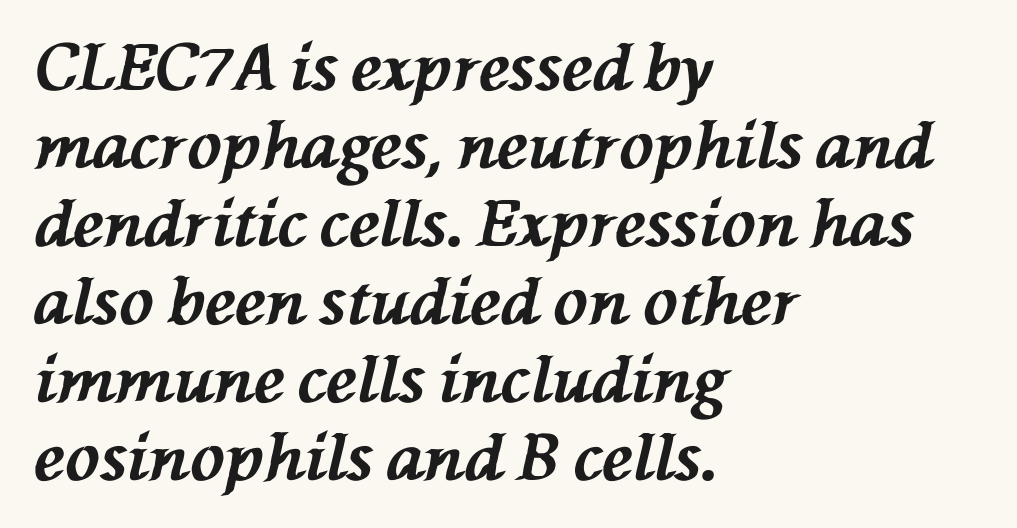
{"italic": "yes", "lean": "left", "slant_degrees": 76, "bold": "yes", "weight": "bold", "width": "normal", "stroke_contrast": "medium", "x_height": "medium", "monospaced": "no", "underline": "no", "align": "left", "line_spacing_ratio": 1.22, "letter_spacing": "normal", "letter_spacing_em": 0.0, "glyph_px": 64}
